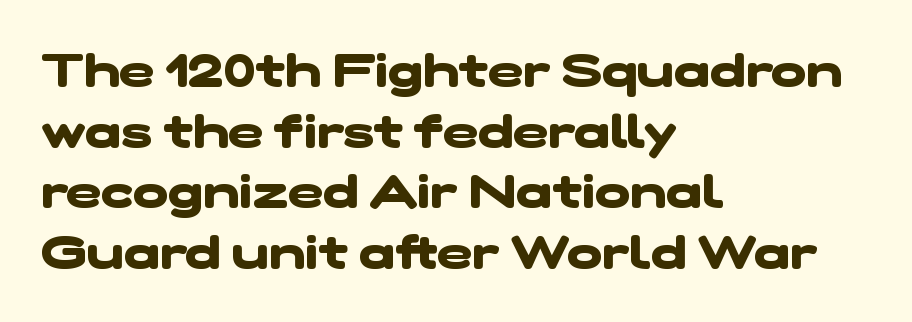
The image shows 47 px heavy, wide sans-serif type; set left-aligned, normal line spacing (1.29x), normal letter spacing, not underlined; low stroke contrast and a medium x-height.
